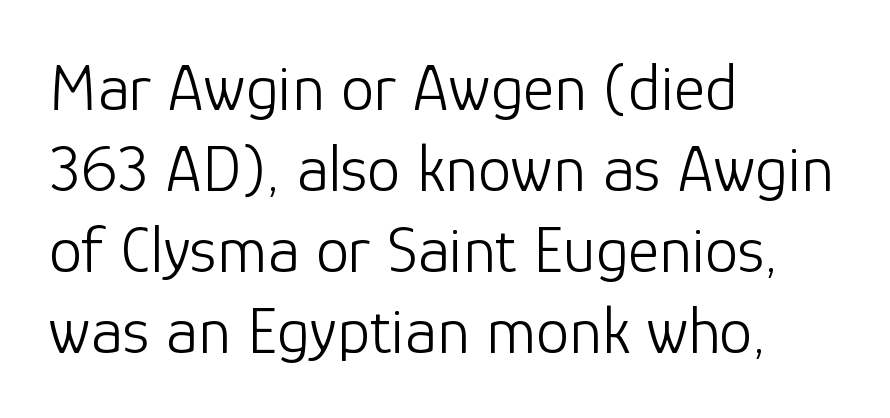
{"serif": "no", "italic": "no", "bold": "no", "weight": "light", "width": "normal", "stroke_contrast": "low", "x_height": "medium", "monospaced": "no", "underline": "no", "align": "left", "line_spacing_ratio": 1.21, "letter_spacing": "normal", "letter_spacing_em": 0.0, "glyph_px": 67}
